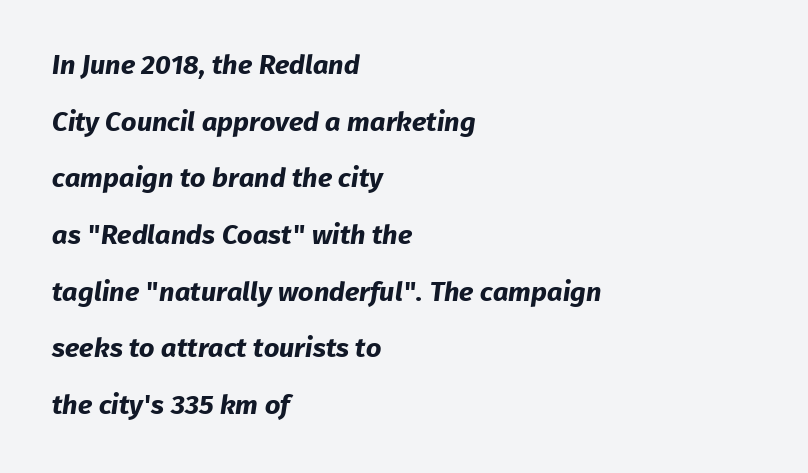
{"bold": "yes", "underline": "no", "align": "left", "line_spacing": "loose", "line_spacing_ratio": 2.1, "letter_spacing": "normal", "letter_spacing_em": 0.0, "glyph_px": 27}
